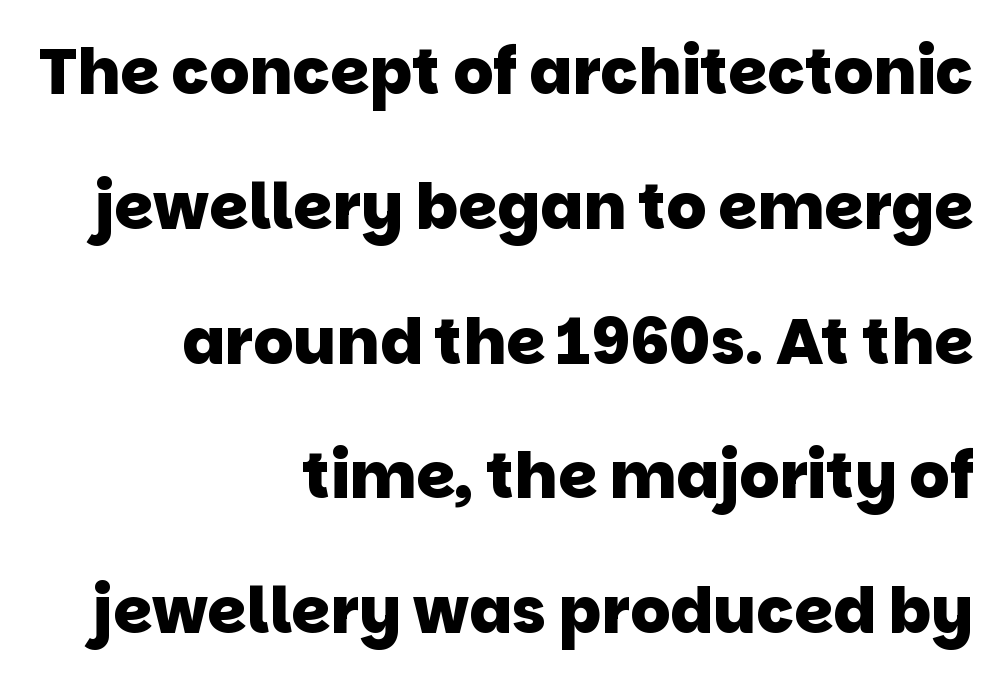
The image shows 63 px heavy sans-serif type; set right-aligned, loose line spacing (2.14x), normal letter spacing, not underlined; low stroke contrast and a large x-height.
